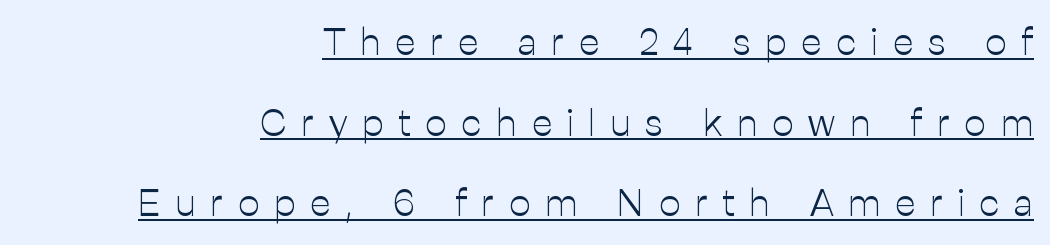
{"serif": "no", "italic": "no", "bold": "no", "weight": "light", "width": "normal", "stroke_contrast": "low", "x_height": "medium", "monospaced": "no", "underline": "yes", "align": "right", "line_spacing": "loose", "line_spacing_ratio": 2.12, "letter_spacing": "wide", "letter_spacing_em": 0.39, "glyph_px": 38}
